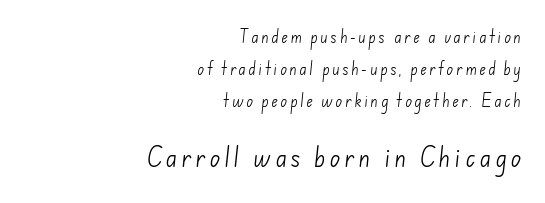
If you measured baseline to baseline, you'd find a long distance. The passage shown begins with its smaller block and ends with its larger one. Stroke thickness stays within the range of a standard reading face or lighter. This sample is right-justified, so line beginnings fall wherever the words allow. Anything drawn beneath the words? Only blank space.
